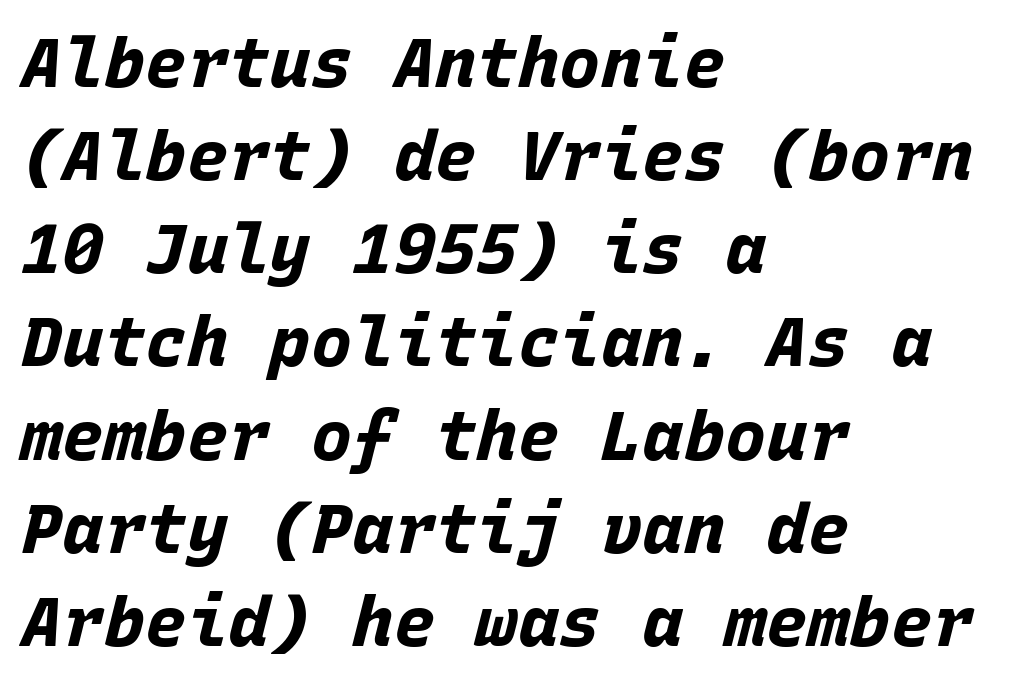
Q: Is the text bold? A: Yes.
Q: Is the text italic (slanted)? A: Yes, it leans right by about 15 degrees.
Q: Is the text underlined? A: No.
Q: How is the paragraph aligned? A: Left-aligned.
Q: Is the spacing between letters normal or unusually wide? A: Normal.
Q: Is the spacing between lines tight, normal or loose? A: Normal.
Q: Width (condensed, normal, or wide)? A: Normal.
Q: Stroke contrast? A: Low.
Q: x-height? A: Large.
Q: Monospaced? A: Yes.
